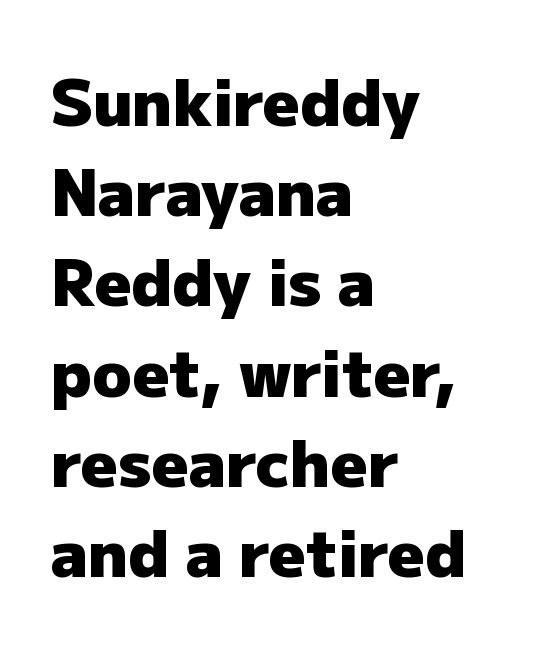
Notice how the stems are strictly vertical — no italics here. Bold? Absolutely — the strokes are thick and heavy. Glance below the letters and you will spot only blank space. The passage shown is typed in a proportional face where columns would drift. Typeset ragged right — the left edge is the straight one.
